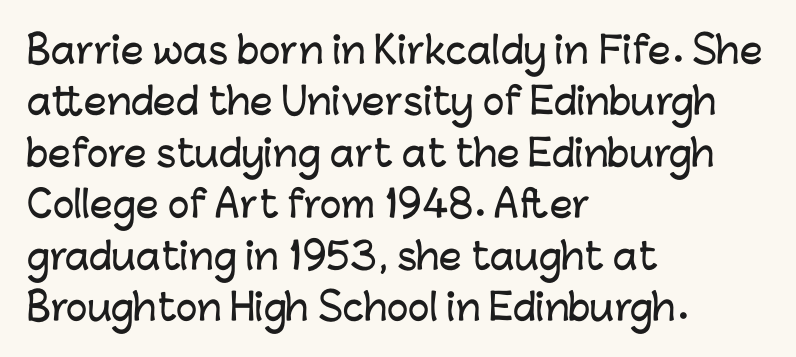
Q: Is the text italic (slanted)? A: No, it is upright.
Q: Is the typeface a serif or a sans-serif typeface? A: Sans-serif.
Q: Is the text underlined? A: No.
Q: How is the paragraph aligned? A: Left-aligned.
Q: Is the spacing between letters normal or unusually wide? A: Normal.
Q: Is the spacing between lines tight, normal or loose? A: Normal.
Q: Width (condensed, normal, or wide)? A: Normal.
Q: Stroke contrast? A: Low.
Q: x-height? A: Medium.
Q: Monospaced? A: No.
